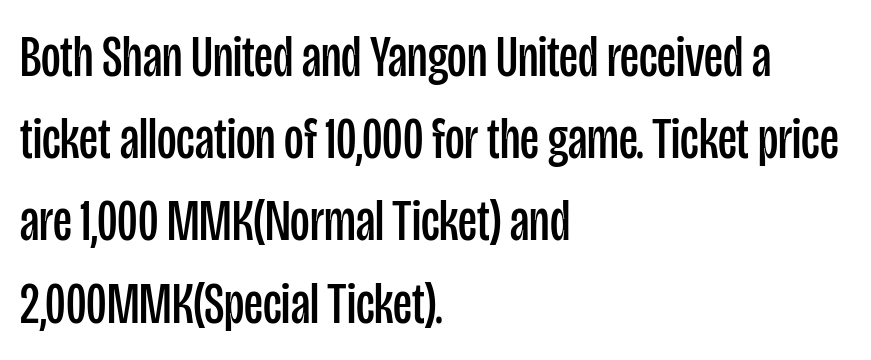
{"serif": "no", "italic": "no", "bold": "no", "weight": "regular", "width": "condensed", "stroke_contrast": "low", "x_height": "large", "monospaced": "no", "underline": "no", "align": "left", "line_spacing": "normal", "line_spacing_ratio": 1.37, "letter_spacing": "normal", "letter_spacing_em": 0.0, "glyph_px": 60}
